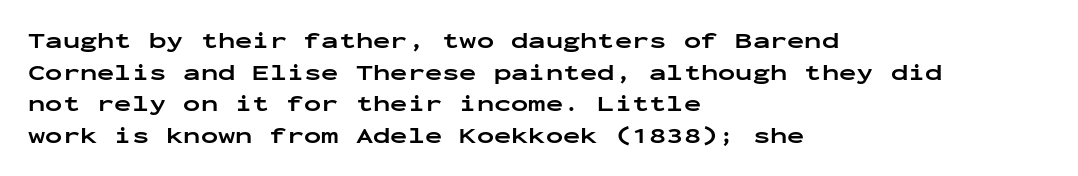
The image shows 23 px bold type, upright; set left-aligned, normal line spacing (1.37x), normal letter spacing, not underlined.
